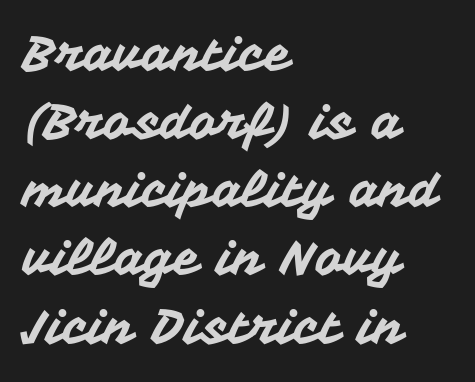
The space directly below the letters is spotless. A classic flush-left, rag-right setting is used for this passage. The letters advance in unequal steps, a hallmark of proportional type. The horizontal fit of the characters is conventional and even. The characters display no serif detailing; their extremities are plain. Successive baselines arrive at the customary interval.
